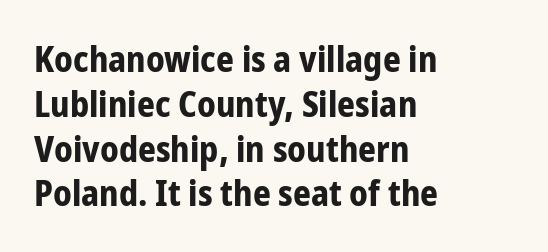
The image shows 35 px bold, condensed sans-serif type, upright; set left-aligned, normal line spacing (1.28x), normal letter spacing, not underlined; low stroke contrast and a medium x-height.
